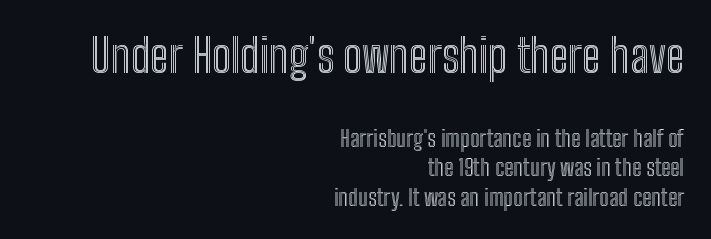
{"italic": "no", "width": "condensed", "x_height": "medium", "monospaced": "no", "underline": "no", "align": "right", "line_spacing": "normal", "line_spacing_ratio": 1.3, "letter_spacing": "normal", "letter_spacing_em": 0.0, "larger_block": "first", "size_ratio": 2.0, "glyph_px": 46}
